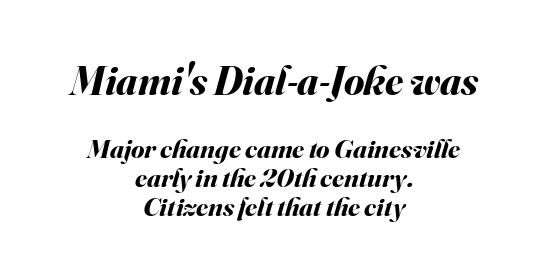
Q: Is the text bold? A: Yes.
Q: Is the text italic (slanted)? A: Yes, it leans right by about 16 degrees.
Q: Is the text underlined? A: No.
Q: How is the paragraph aligned? A: Centered.
Q: Is the spacing between letters normal or unusually wide? A: Normal.
Q: Is the spacing between lines tight, normal or loose? A: Tight.
Q: Which block of text is set in a larger size, the first (top) or the second (bottom)? A: The first (top) one.
Q: Width (condensed, normal, or wide)? A: Normal.
Q: Stroke contrast? A: Medium.
Q: x-height? A: Small.
Q: Monospaced? A: No.
